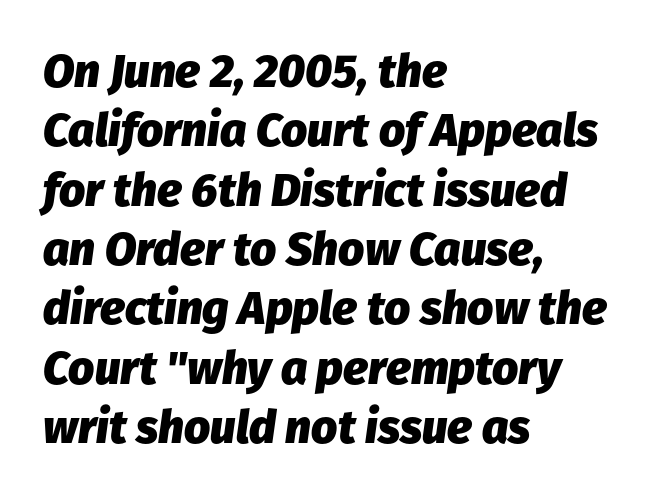
Q: Is the text bold? A: Yes.
Q: Is the text italic (slanted)? A: Yes, it leans right by about 8 degrees.
Q: Is the text underlined? A: No.
Q: How is the paragraph aligned? A: Left-aligned.
Q: Is the spacing between letters normal or unusually wide? A: Normal.
Q: Is the spacing between lines tight, normal or loose? A: Normal.
Q: Width (condensed, normal, or wide)? A: Normal.
Q: Stroke contrast? A: Low.
Q: x-height? A: Medium.
Q: Monospaced? A: No.
